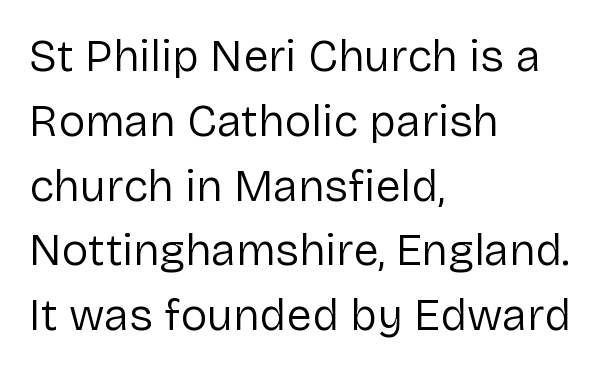
Q: Is the text bold? A: No.
Q: Is the text italic (slanted)? A: No, it is upright.
Q: Is the typeface a serif or a sans-serif typeface? A: Sans-serif.
Q: Is the text underlined? A: No.
Q: How is the paragraph aligned? A: Left-aligned.
Q: Is the spacing between letters normal or unusually wide? A: Normal.
Q: Is the spacing between lines tight, normal or loose? A: Normal.
Q: Width (condensed, normal, or wide)? A: Normal.
Q: Stroke contrast? A: Low.
Q: x-height? A: Medium.
Q: Monospaced? A: No.
